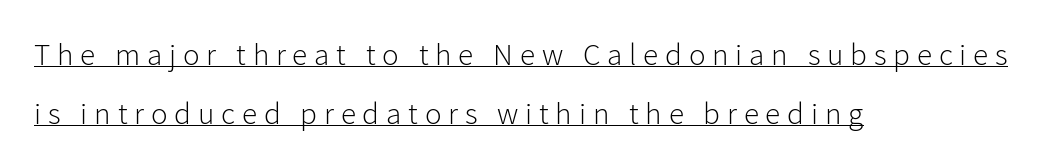
Q: Is the text bold? A: No.
Q: Is the text italic (slanted)? A: No, it is upright.
Q: Is the typeface a serif or a sans-serif typeface? A: Sans-serif.
Q: Is the text underlined? A: Yes.
Q: How is the paragraph aligned? A: Left-aligned.
Q: Is the spacing between letters normal or unusually wide? A: Unusually wide.
Q: Width (condensed, normal, or wide)? A: Normal.
Q: Stroke contrast? A: Low.
Q: x-height? A: Medium.
Q: Monospaced? A: No.
